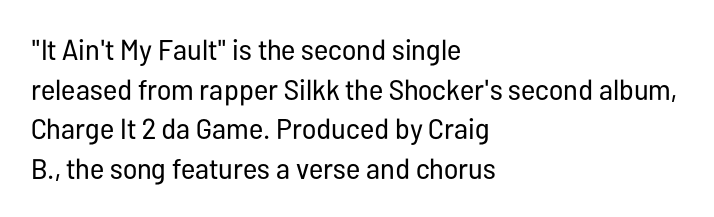
Q: Is the text bold? A: No.
Q: Is the text italic (slanted)? A: No, it is upright.
Q: Is the typeface a serif or a sans-serif typeface? A: Sans-serif.
Q: Is the text underlined? A: No.
Q: How is the paragraph aligned? A: Left-aligned.
Q: Is the spacing between letters normal or unusually wide? A: Normal.
Q: Is the spacing between lines tight, normal or loose? A: Normal.
Q: Width (condensed, normal, or wide)? A: Condensed.
Q: Stroke contrast? A: Low.
Q: x-height? A: Medium.
Q: Monospaced? A: No.
